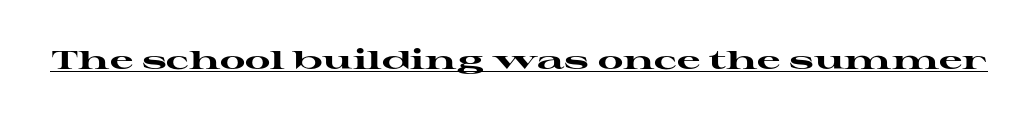
{"italic": "no", "bold": "yes", "underline": "yes", "letter_spacing": "normal", "letter_spacing_em": 0.0, "glyph_px": 26}
